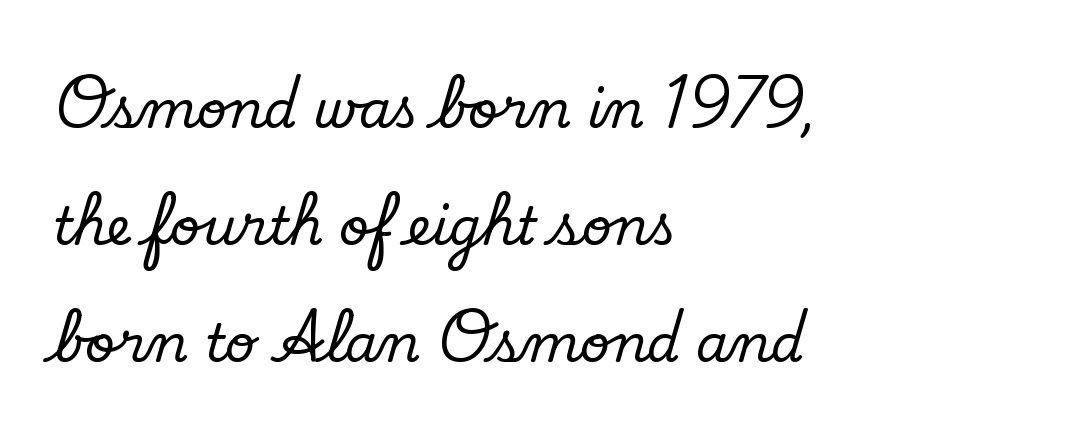
Q: Is the text italic (slanted)? A: Yes.
Q: Is the typeface a serif or a sans-serif typeface? A: Serif.
Q: Is the text underlined? A: No.
Q: How is the paragraph aligned? A: Left-aligned.
Q: Is the spacing between letters normal or unusually wide? A: Normal.
Q: Is the spacing between lines tight, normal or loose? A: Loose.
Q: Width (condensed, normal, or wide)? A: Normal.
Q: Stroke contrast? A: Low.
Q: x-height? A: Small.
Q: Monospaced? A: No.
